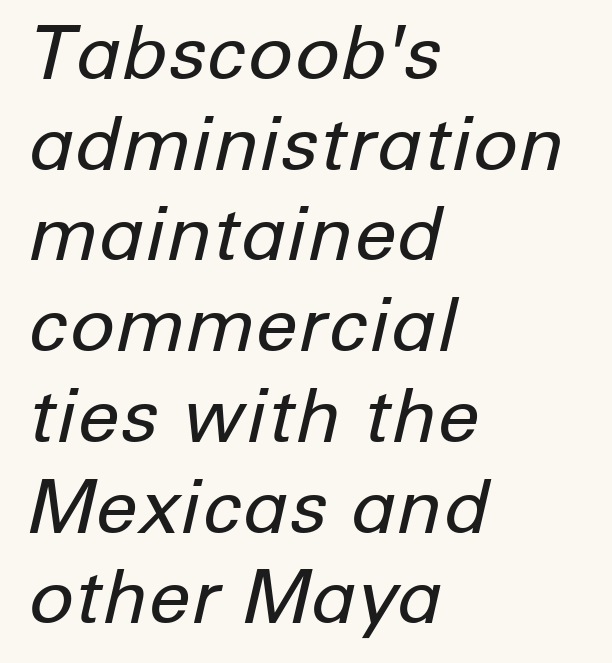
{"italic": "yes", "lean": "right", "slant_degrees": 12, "bold": "no", "weight": "regular", "width": "normal", "stroke_contrast": "low", "x_height": "medium", "monospaced": "no", "underline": "no", "align": "left", "line_spacing_ratio": 1.21, "letter_spacing": "normal", "letter_spacing_em": 0.0, "glyph_px": 75}
